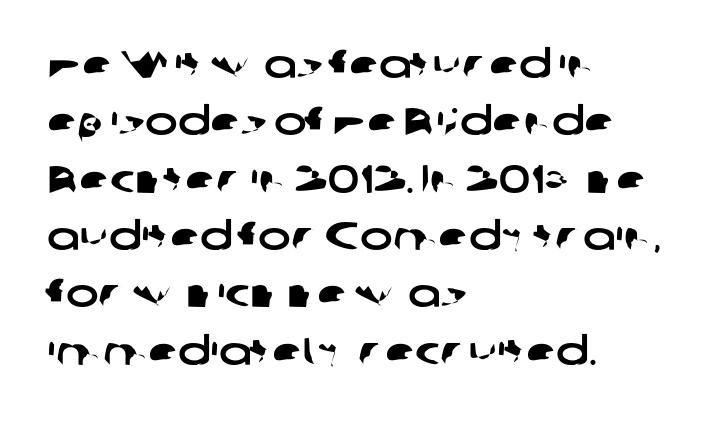
Successive baselines arrive at the customary interval. Decoration check: the copy has no underline. The gaps between neighbouring characters are ordinary and unremarkable. These lines are rendered in a variable-pitch font. This sample is left-justified, so line endings fall wherever the words run out. The letters carry no serifs — their stems end cleanly without finishing strokes.
